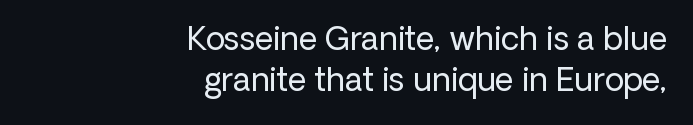
The image shows 32 px regular-weight sans-serif type, upright; set right-aligned, normal line spacing (1.28x), normal letter spacing, not underlined; low stroke contrast and a medium x-height.
